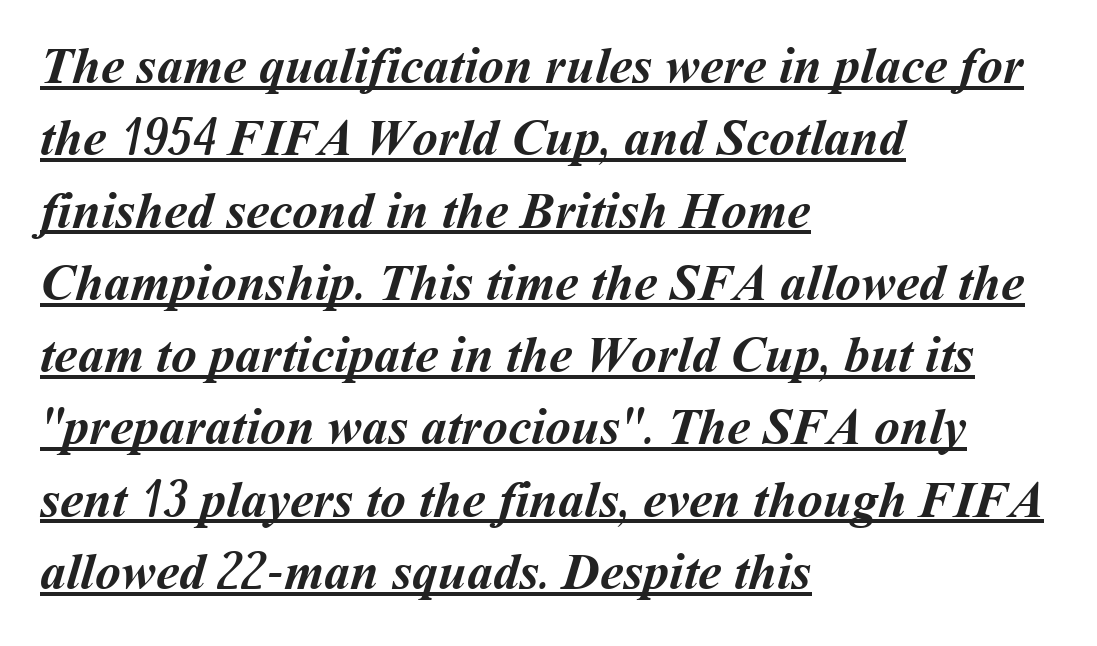
The image shows 52 px semibold type; set left-aligned, normal line spacing (1.39x), normal letter spacing, underlined; medium stroke contrast and a medium x-height.
